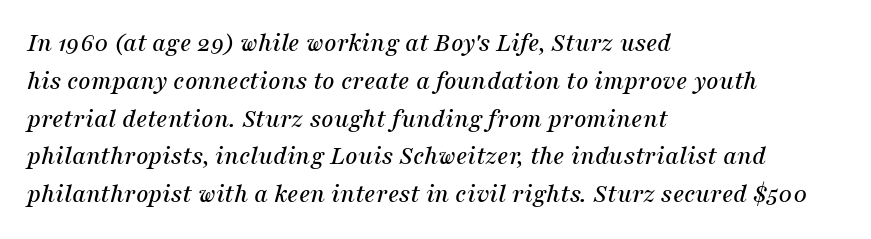
The image shows 27 px text type, italic (leaning right); set left-aligned, normal line spacing (1.4x), normal letter spacing, not underlined.
